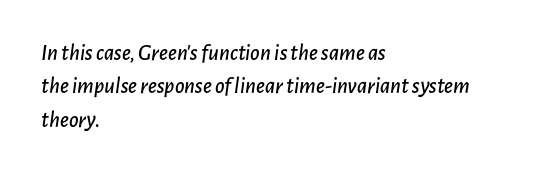
Q: Is the text italic (slanted)? A: Yes, it leans right by about 7 degrees.
Q: Is the text underlined? A: No.
Q: How is the paragraph aligned? A: Left-aligned.
Q: Is the spacing between letters normal or unusually wide? A: Normal.
Q: Is the spacing between lines tight, normal or loose? A: Normal.
